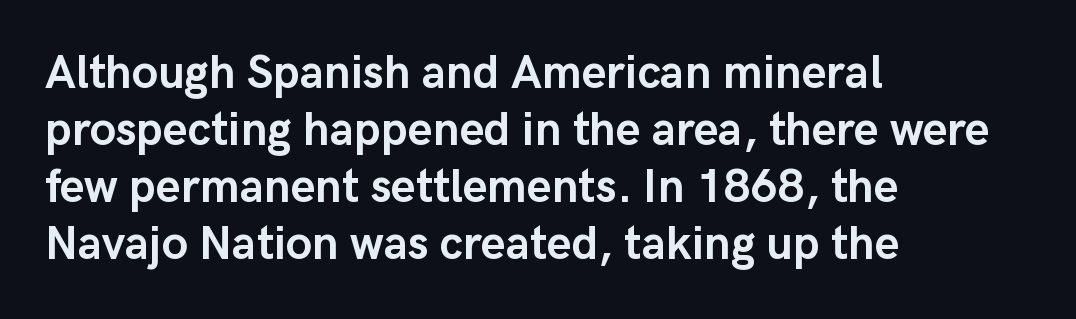
In CSS terms this would be text-align: left. The letters carry no serifs — their stems end cleanly without finishing strokes. Short note: letters normally spaced. Posture: straight, roman, zero tilt. Underlining? Definitely not there.
